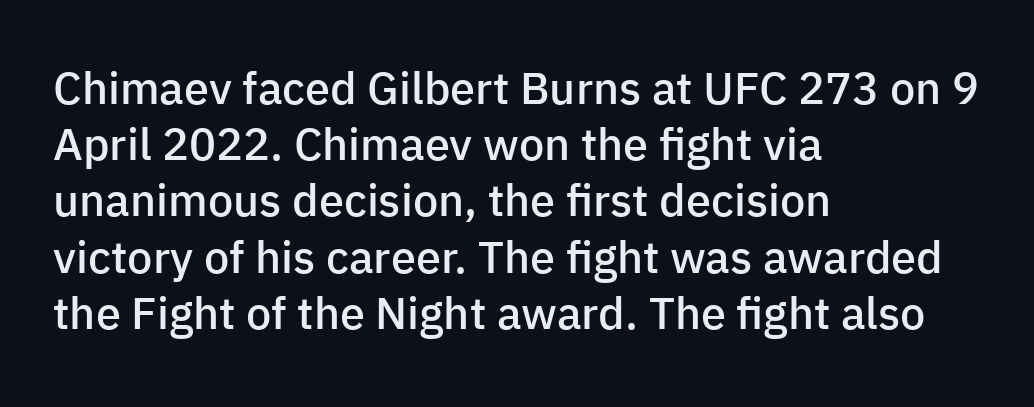
The image shows 45 px semibold sans-serif type, upright; set left-aligned, normal line spacing (1.25x), normal letter spacing, not underlined; low stroke contrast and a medium x-height.
